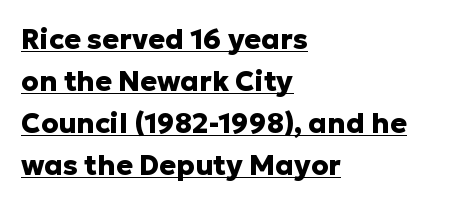
{"serif": "no", "italic": "no", "bold": "yes", "weight": "heavy", "width": "normal", "stroke_contrast": "low", "x_height": "medium", "monospaced": "no", "underline": "yes", "align": "left", "line_spacing": "normal", "line_spacing_ratio": 1.5, "letter_spacing": "normal", "letter_spacing_em": 0.0, "glyph_px": 28}
